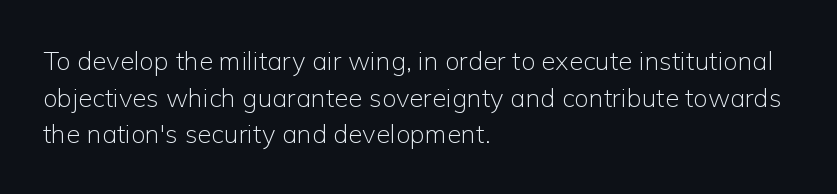
{"italic": "no", "bold": "no", "underline": "no", "align": "left", "line_spacing": "normal", "line_spacing_ratio": 1.41, "letter_spacing": "normal", "letter_spacing_em": 0.0, "glyph_px": 26}
